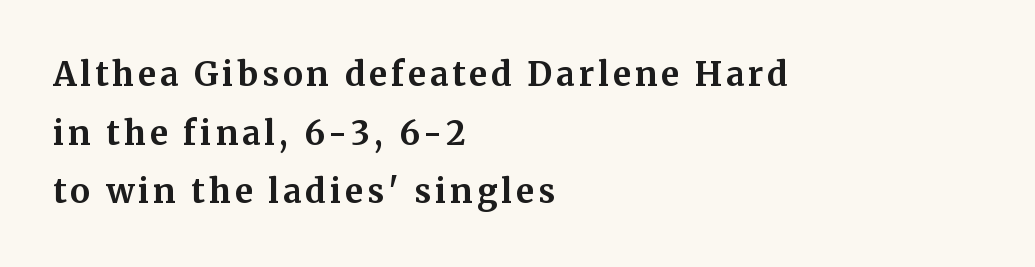
Horizontal alignment here is leftward, the default for most running prose. Does the type have serifs? Yes, each stem ends in a small foot. The typesetting leans heavy: a genuine bold. Italic? Not at all — the glyphs are vertical.
